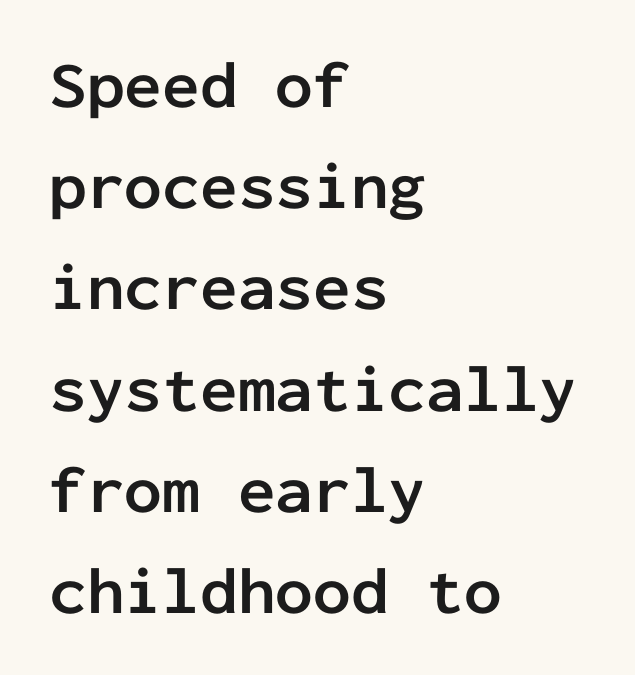
These lines are rendered in a fixed-pitch font. The space directly below the letters is spotless. Between one letter and the next there's only the usual sliver of space. The specimen reads as upright at a glance. Regarding serifs, this sample does without them.
